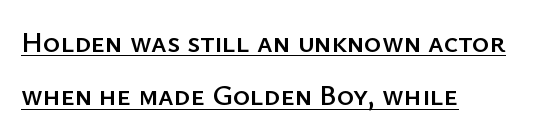
Tall strokes in this sample are plumb rather than angled. The passage shown is typed in a proportional face where columns would drift. The passage shown has conventional tracking throughout. Which margin do the lines hug? The left one — the right edge is uneven.
